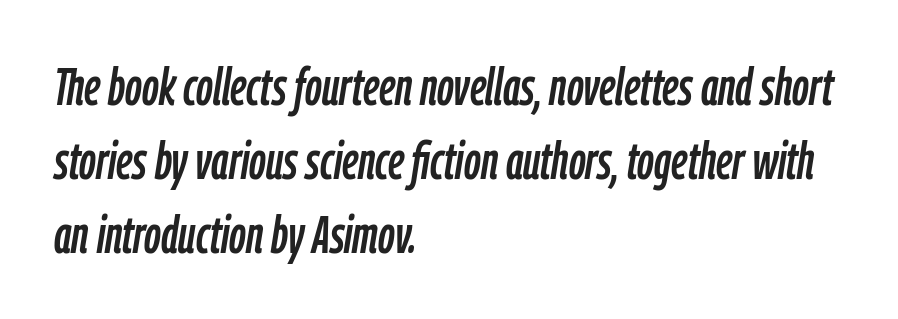
Q: Is the text italic (slanted)? A: Yes, it leans right by about 9 degrees.
Q: Is the text underlined? A: No.
Q: How is the paragraph aligned? A: Left-aligned.
Q: Is the spacing between letters normal or unusually wide? A: Normal.
Q: Is the spacing between lines tight, normal or loose? A: Normal.
Q: Width (condensed, normal, or wide)? A: Condensed.
Q: Stroke contrast? A: Low.
Q: x-height? A: Medium.
Q: Monospaced? A: No.
